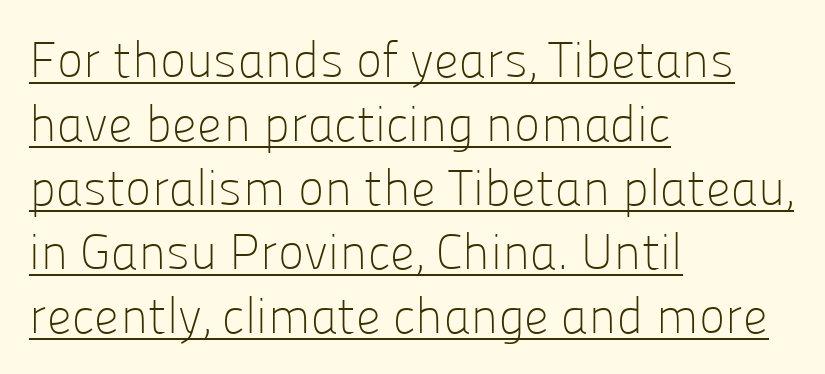
Q: Is the text bold? A: No.
Q: Is the text italic (slanted)? A: No, it is upright.
Q: Is the typeface a serif or a sans-serif typeface? A: Sans-serif.
Q: Is the text underlined? A: Yes.
Q: How is the paragraph aligned? A: Left-aligned.
Q: Is the spacing between letters normal or unusually wide? A: Normal.
Q: Is the spacing between lines tight, normal or loose? A: Normal.
Q: Width (condensed, normal, or wide)? A: Normal.
Q: Stroke contrast? A: Low.
Q: x-height? A: Medium.
Q: Monospaced? A: No.
